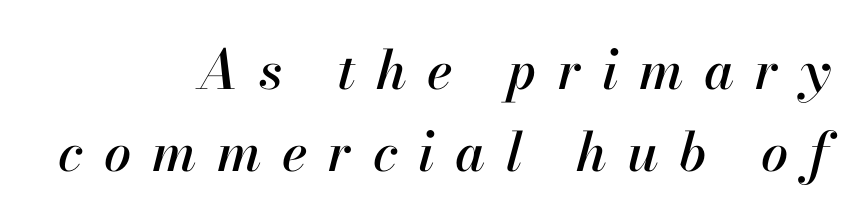
Do the characters align in a grid? No, the font is proportional. Students, note that the glyphs here are deliberately spaced far apart. Alignment: flush right. Underline: absent.
